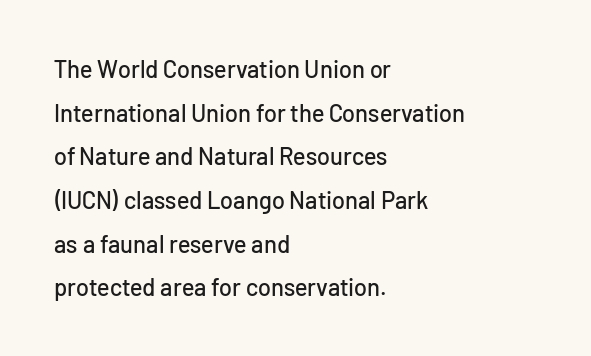
The image shows 24 px text type, upright; set left-aligned, line spacing 1.82x, normal letter spacing, not underlined.
